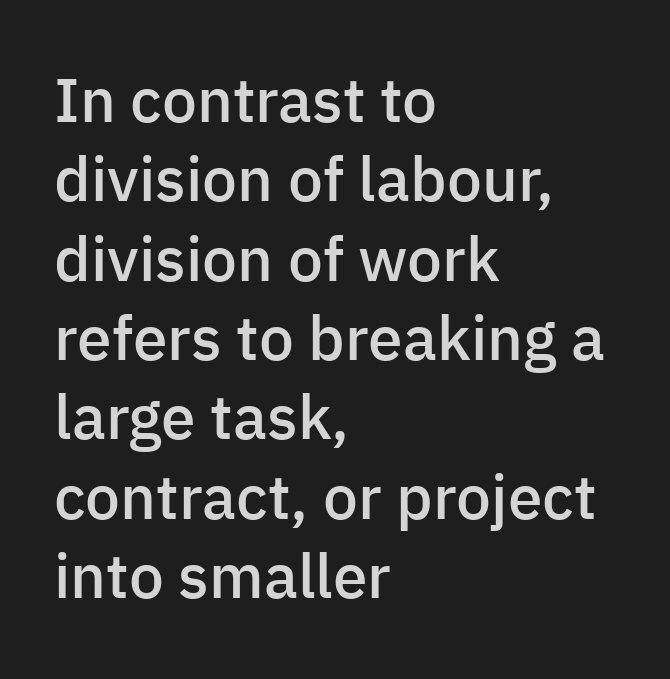
Q: Is the text bold? A: Semi-bold.
Q: Is the text italic (slanted)? A: No, it is upright.
Q: Is the typeface a serif or a sans-serif typeface? A: Sans-serif.
Q: Is the text underlined? A: No.
Q: How is the paragraph aligned? A: Left-aligned.
Q: Is the spacing between letters normal or unusually wide? A: Normal.
Q: Is the spacing between lines tight, normal or loose? A: Normal.
Q: Width (condensed, normal, or wide)? A: Normal.
Q: Stroke contrast? A: Low.
Q: x-height? A: Medium.
Q: Monospaced? A: No.
